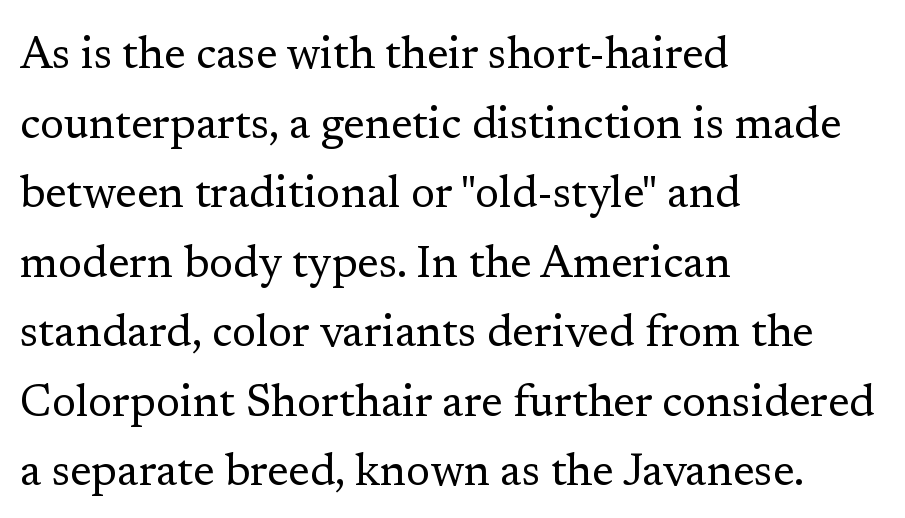
The image shows 44 px regular-weight serif type, upright; set left-aligned, normal line spacing (1.58x), normal letter spacing, not underlined; low stroke contrast and a medium x-height.
